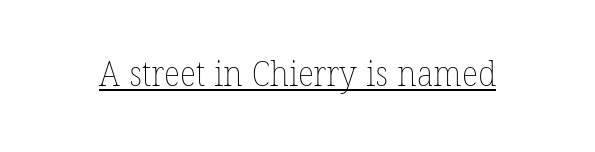
The image shows 35 px thin type; set normal letter spacing, underlined; low stroke contrast and a medium x-height.
